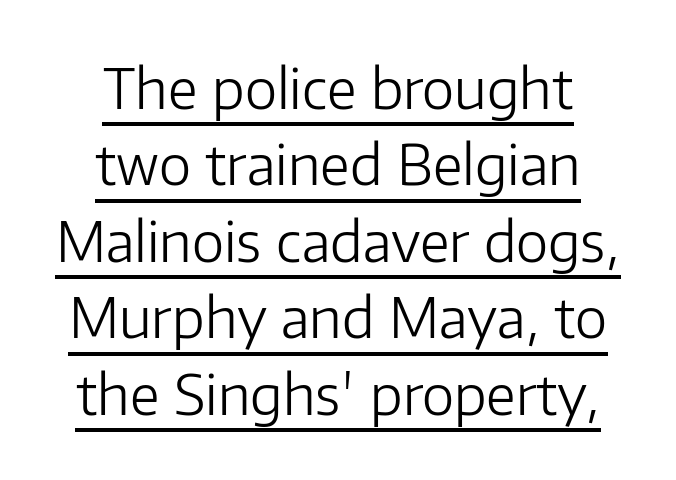
{"serif": "no", "italic": "no", "bold": "no", "weight": "light", "width": "normal", "stroke_contrast": "low", "x_height": "medium", "monospaced": "no", "underline": "yes", "align": "center", "line_spacing": "normal", "line_spacing_ratio": 1.39, "letter_spacing": "normal", "letter_spacing_em": 0.0, "glyph_px": 55}
